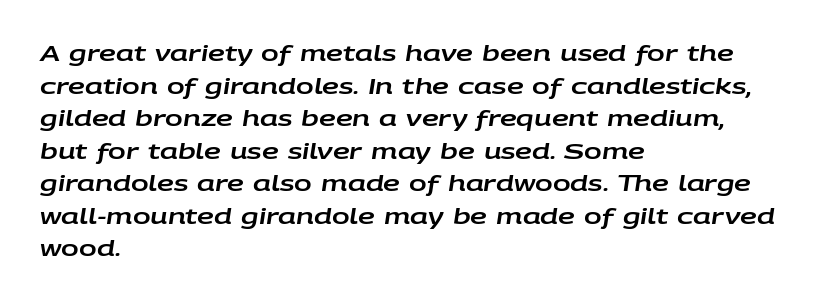
Q: Is the text italic (slanted)? A: Yes, it leans right by about 9 degrees.
Q: Is the text underlined? A: No.
Q: How is the paragraph aligned? A: Left-aligned.
Q: Is the spacing between letters normal or unusually wide? A: Normal.
Q: Is the spacing between lines tight, normal or loose? A: Normal.
